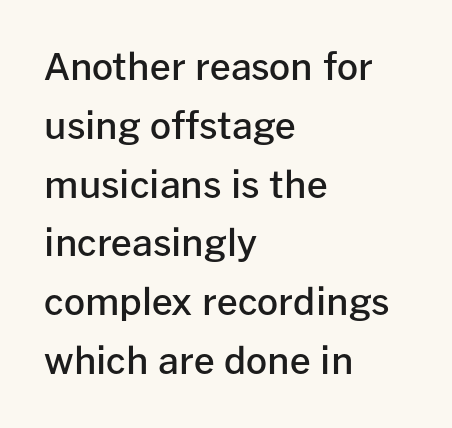
{"serif": "no", "italic": "no", "bold": "semi", "weight": "semibold", "width": "normal", "stroke_contrast": "low", "x_height": "medium", "monospaced": "no", "underline": "no", "align": "left", "line_spacing": "normal", "line_spacing_ratio": 1.59, "letter_spacing": "normal", "letter_spacing_em": 0.0, "glyph_px": 37}
